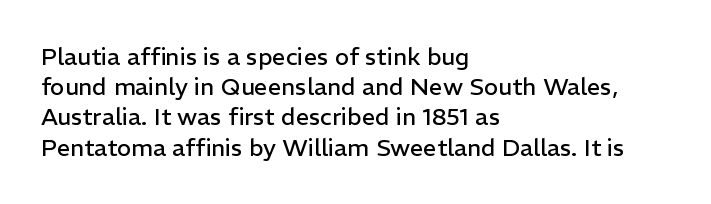
The weight would be labelled regular, book, light, or lighter still. Every stem runs plumb, perpendicular to the baseline. Descender tails drop into unmarked territory. One glance says typical: line gaps are just what's usual.
